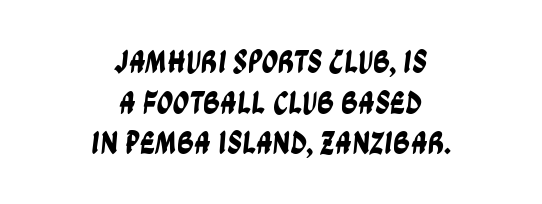
Q: Is the typeface a serif or a sans-serif typeface? A: Sans-serif.
Q: Is the text underlined? A: No.
Q: How is the paragraph aligned? A: Centered.
Q: Is the spacing between letters normal or unusually wide? A: Normal.
Q: Width (condensed, normal, or wide)? A: Condensed.
Q: Stroke contrast? A: Low.
Q: x-height? A: Large.
Q: Monospaced? A: No.
